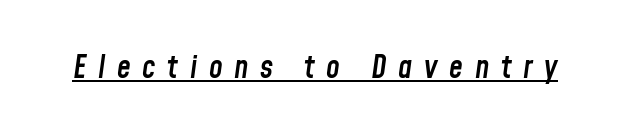
{"italic": "yes", "lean": "right", "slant_degrees": 8, "bold": "semi", "weight": "semibold", "width": "condensed", "stroke_contrast": "low", "x_height": "medium", "monospaced": "no", "underline": "yes", "letter_spacing": "wide", "letter_spacing_em": 0.38, "glyph_px": 31}
